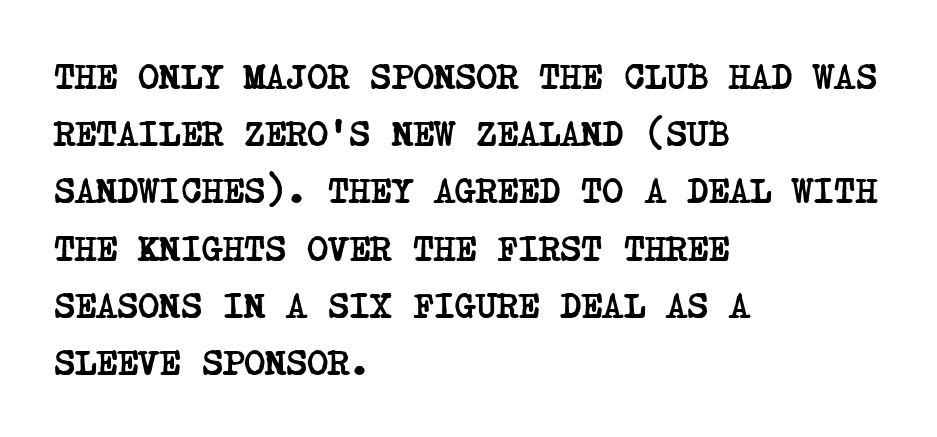
The image shows 36 px semibold, condensed serif type; set left-aligned, normal line spacing (1.59x), normal letter spacing, not underlined; low stroke contrast and a large x-height.
